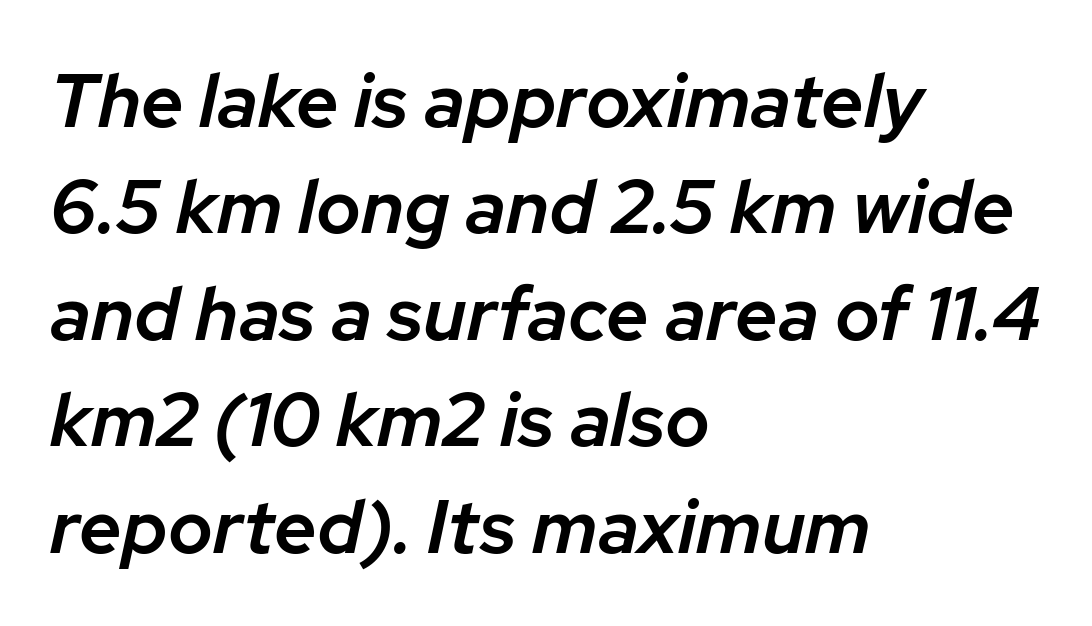
Q: Is the text bold? A: Semi-bold.
Q: Is the text italic (slanted)? A: Yes, it leans right by about 12 degrees.
Q: Is the text underlined? A: No.
Q: How is the paragraph aligned? A: Left-aligned.
Q: Is the spacing between letters normal or unusually wide? A: Normal.
Q: Is the spacing between lines tight, normal or loose? A: Normal.
Q: Width (condensed, normal, or wide)? A: Normal.
Q: Stroke contrast? A: Low.
Q: x-height? A: Medium.
Q: Monospaced? A: No.
